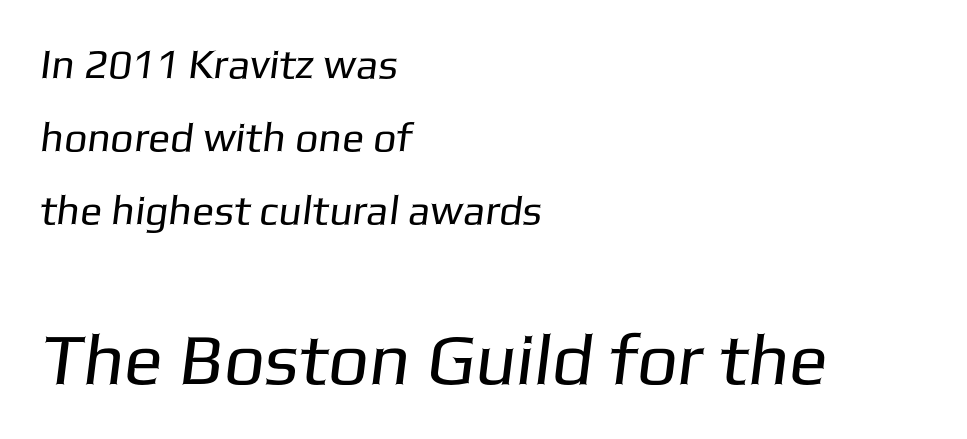
Think standard paragraph weight, or any step lighter than that. Each word holds together tightly as a unit, with standard inter-letter gaps. Just letters on the line, the space beneath them empty. The type family on display is of the sans-serif kind.
